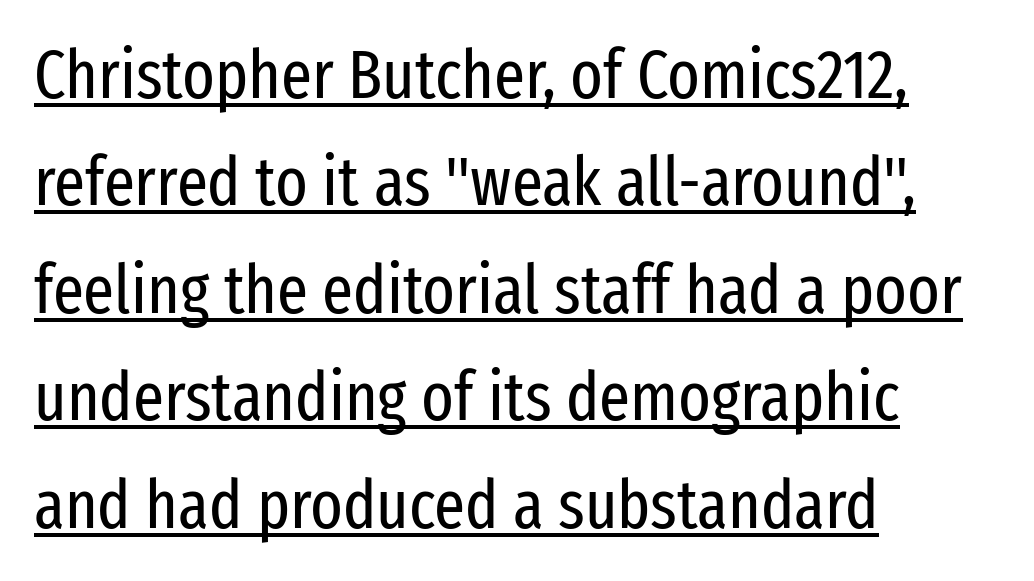
On a weight scale, this lands at 450 or below. Notice how the passage keeps a crisp vertical edge on the left only. Varying glyph widths throughout — classic text-font behaviour. A typesetter would mark this as roman, not italic. The letters carry no serifs — their stems end cleanly without finishing strokes.
